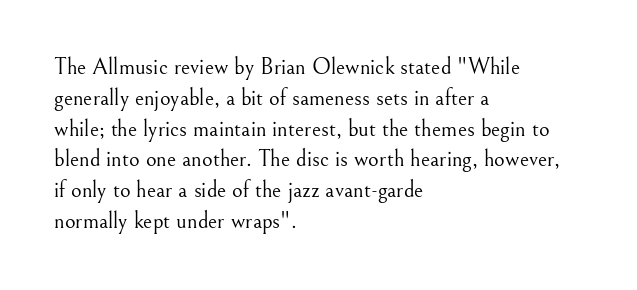
The image shows 23 px text type, upright; set left-aligned, normal line spacing (1.34x), normal letter spacing, not underlined.
